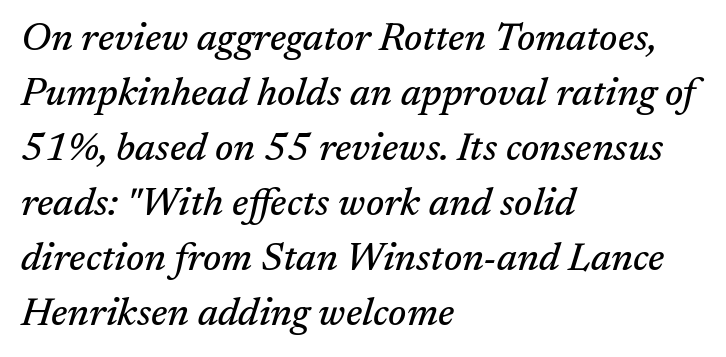
Q: Is the text italic (slanted)? A: Yes, it leans right by about 17 degrees.
Q: Is the typeface a serif or a sans-serif typeface? A: Serif.
Q: Is the text underlined? A: No.
Q: How is the paragraph aligned? A: Left-aligned.
Q: Is the spacing between letters normal or unusually wide? A: Normal.
Q: Is the spacing between lines tight, normal or loose? A: Normal.
Q: Width (condensed, normal, or wide)? A: Normal.
Q: Stroke contrast? A: Medium.
Q: x-height? A: Medium.
Q: Monospaced? A: No.
